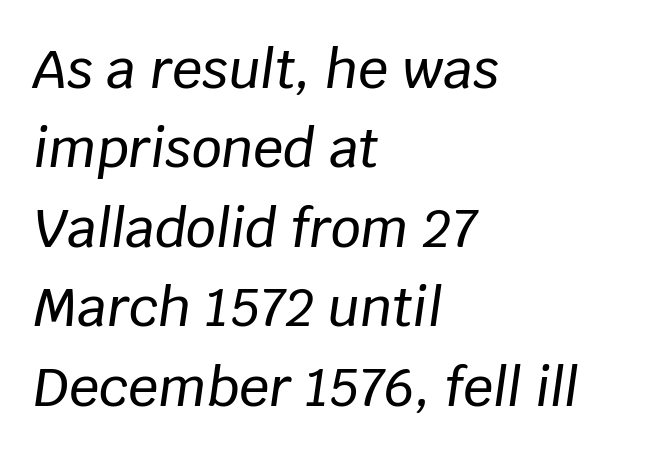
The designer left line spacing at the default. The space beneath each line is pristine and unruled. The letterforms sit shoulder to shoulder at normal distance. Rendered with sloped, italic letterforms. Which margin do the lines hug? The left one — the right edge is uneven.
